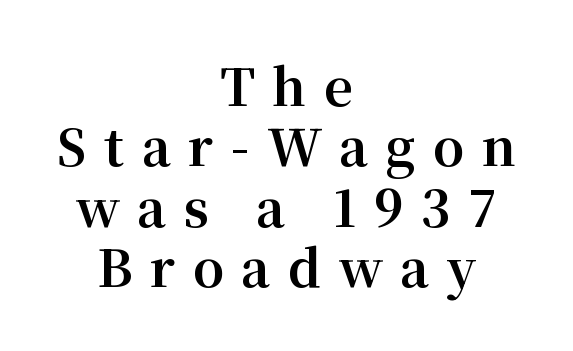
The image shows 50 px bold serif type, upright; set centered, line spacing 1.21x, unusually wide letter spacing (+0.35 em), not underlined; medium stroke contrast and a medium x-height.
